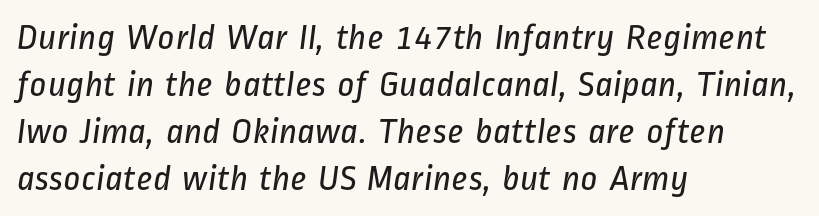
The text was rendered using a sans face with plain stroke endings. Inter-character spacing is left at the font's built-in metrics. Compared with a centered layout, this one pins lines to the left instead. The rendering uses natural spacing where letterforms have individual widths. Descenders are the only things crossing below the line.
